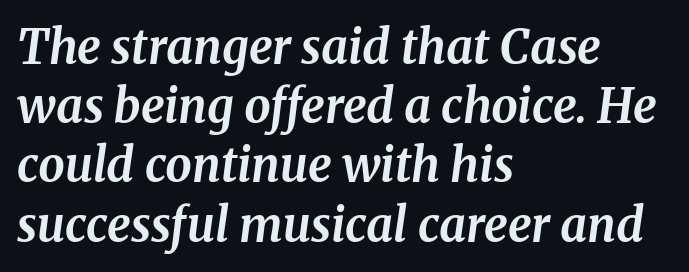
The image shows 47 px bold serif type, italic (leaning right); set left-aligned, normal line spacing (1.26x), normal letter spacing, not underlined; medium stroke contrast and a medium x-height.
